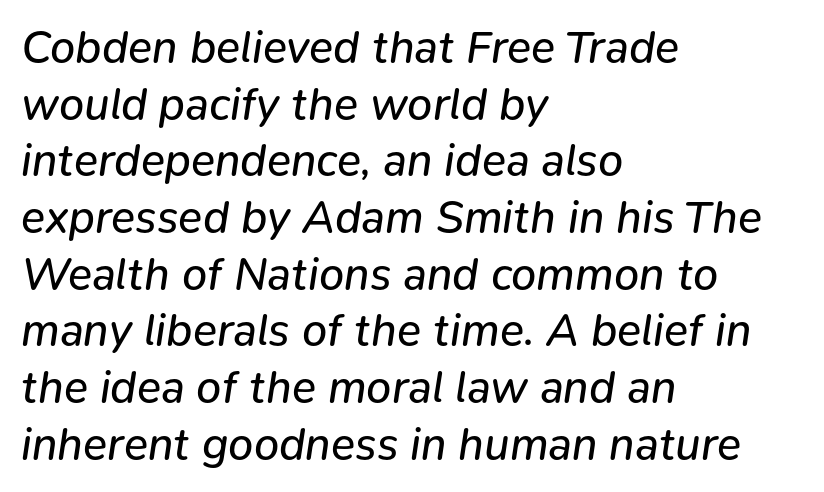
{"italic": "yes", "lean": "right", "slant_degrees": 9, "bold": "no", "weight": "regular", "width": "normal", "stroke_contrast": "low", "x_height": "medium", "monospaced": "no", "underline": "no", "align": "left", "line_spacing": "normal", "line_spacing_ratio": 1.26, "letter_spacing": "normal", "letter_spacing_em": 0.0, "glyph_px": 45}
